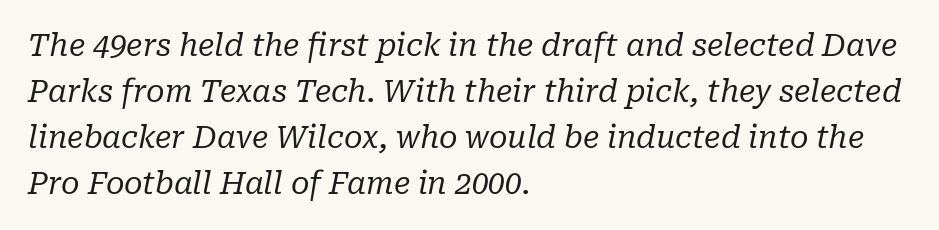
Think of a printed novel: that variable character pitch is what you see here. In terms of letterform style, serifs are clearly present. All the whitespace from short lines collects on the right. Unmarked baselines from the first word to the last. The tracking reads as untouched default to a designer's eye.
